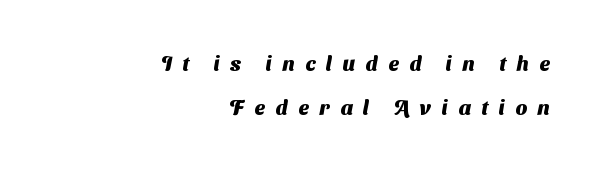
Q: Is the text bold? A: Yes.
Q: Is the text underlined? A: No.
Q: How is the paragraph aligned? A: Right-aligned.
Q: Is the spacing between letters normal or unusually wide? A: Unusually wide.
Q: Is the spacing between lines tight, normal or loose? A: Loose.
